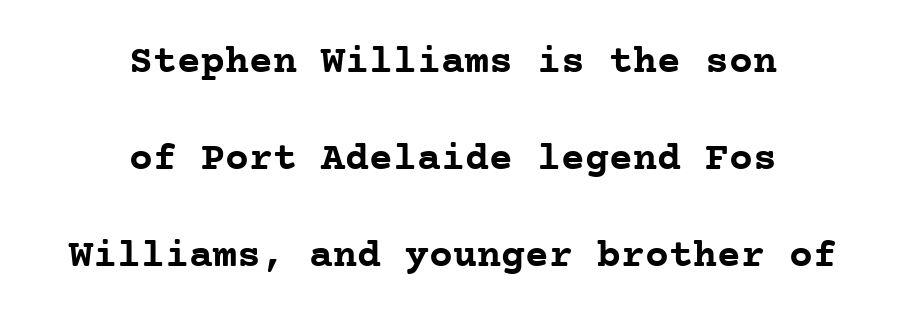
Leading is clearly above the norm, producing a sparse column. Decoration check: the copy has no underline. This sample has the even, mechanical cadence of fixed-width lettering. A dark, heavy texture on the line: the type is bold. Unlike a clean sans, this face finishes its strokes with serifs.
